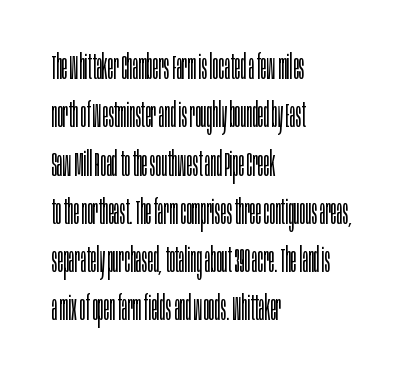
The image shows 35 px light, condensed sans-serif type, upright; set left-aligned, normal line spacing (1.38x), normal letter spacing, not underlined; low stroke contrast and a large x-height.
